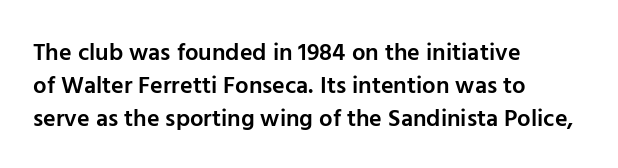
Leading: standard. The passage shown is semibold, sitting just below true bold. Descenders are the only things crossing below the line. Inter-character spacing is left at the font's built-in metrics. Notice how the stems are strictly vertical — no italics here.
